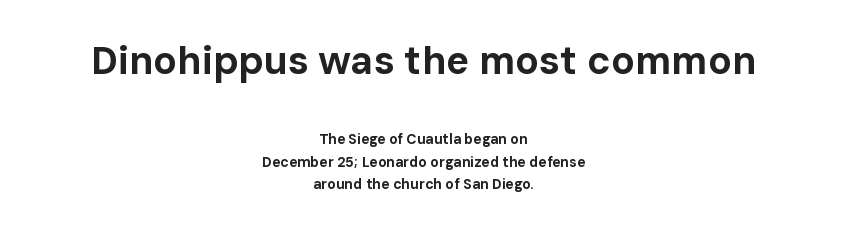
Rows of type keep a routine distance in the vertical direction. The type is set solid horizontally, with unmodified tracking. This rendering uses center alignment, leaving both contours irregular but symmetric. Underlining? Definitely not there. Note the varied advance widths — an 'i' is clearly narrower than an 'm'. Vertical strokes here are truly vertical.
